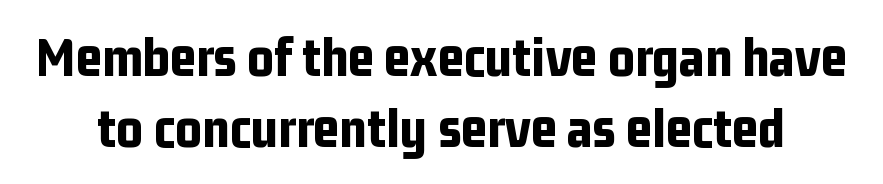
Q: Is the text bold? A: Yes.
Q: Is the text italic (slanted)? A: No, it is upright.
Q: Is the typeface a serif or a sans-serif typeface? A: Sans-serif.
Q: Is the text underlined? A: No.
Q: Is the spacing between letters normal or unusually wide? A: Normal.
Q: Width (condensed, normal, or wide)? A: Condensed.
Q: Stroke contrast? A: Low.
Q: x-height? A: Medium.
Q: Monospaced? A: No.
